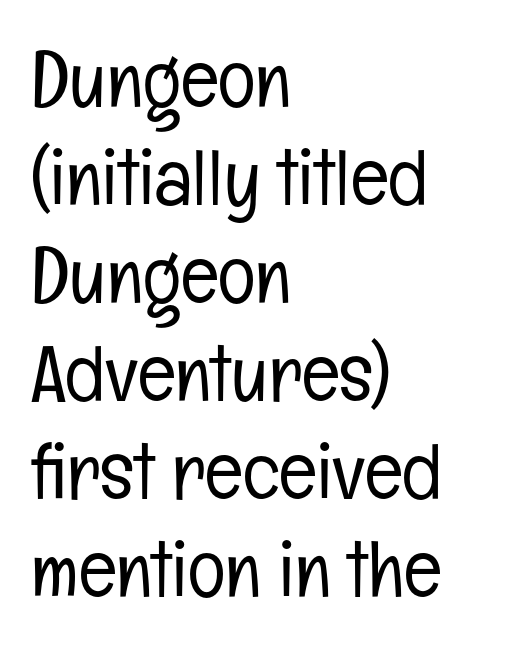
Q: Is the text bold? A: No.
Q: Is the text italic (slanted)? A: No, it is upright.
Q: Is the typeface a serif or a sans-serif typeface? A: Sans-serif.
Q: Is the text underlined? A: No.
Q: How is the paragraph aligned? A: Left-aligned.
Q: Is the spacing between letters normal or unusually wide? A: Normal.
Q: Width (condensed, normal, or wide)? A: Condensed.
Q: Stroke contrast? A: Low.
Q: x-height? A: Medium.
Q: Monospaced? A: No.
